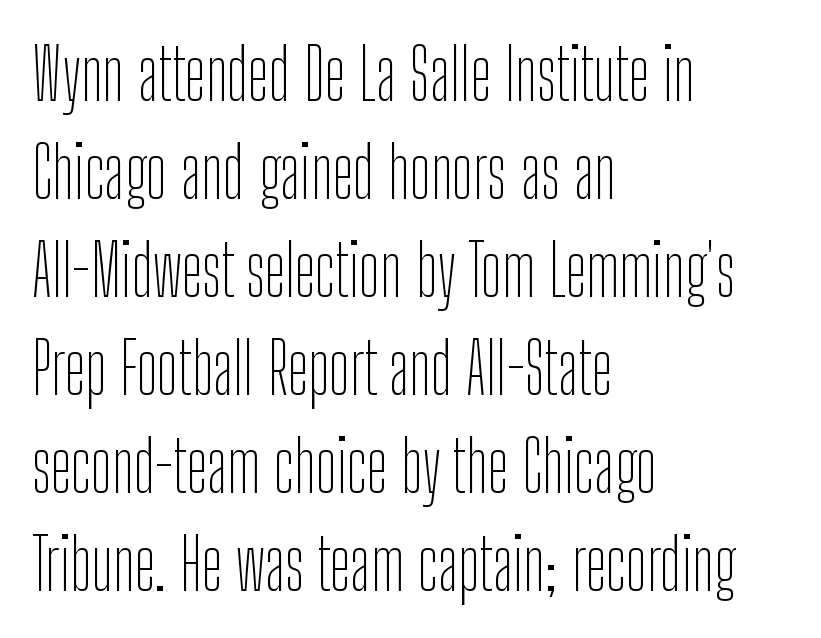
Quick note: not italic, upright. Students, note that the glyphs here touch the page at normal intervals. Check the space under the baseline: it is left empty. Is the stroke heavy? The answer is a plain regular-or-lighter. Every row of glyphs begins at an identical x-position on the left.
